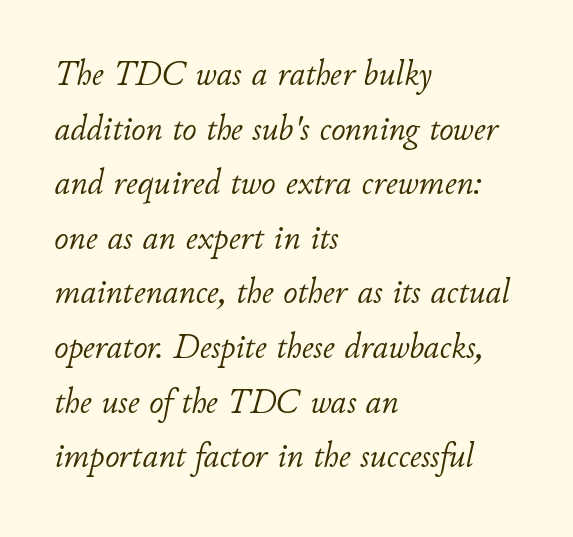
The image shows 35 px light type, italic (leaning right); set left-aligned, normal line spacing (1.56x), normal letter spacing, not underlined; low stroke contrast and a small x-height.
